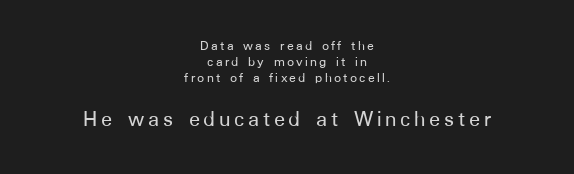
Q: Is the text italic (slanted)? A: No, it is upright.
Q: Is the text underlined? A: No.
Q: How is the paragraph aligned? A: Centered.
Q: Is the spacing between lines tight, normal or loose? A: Tight.
Q: Which block of text is set in a larger size, the first (top) or the second (bottom)? A: The second (bottom) one.
